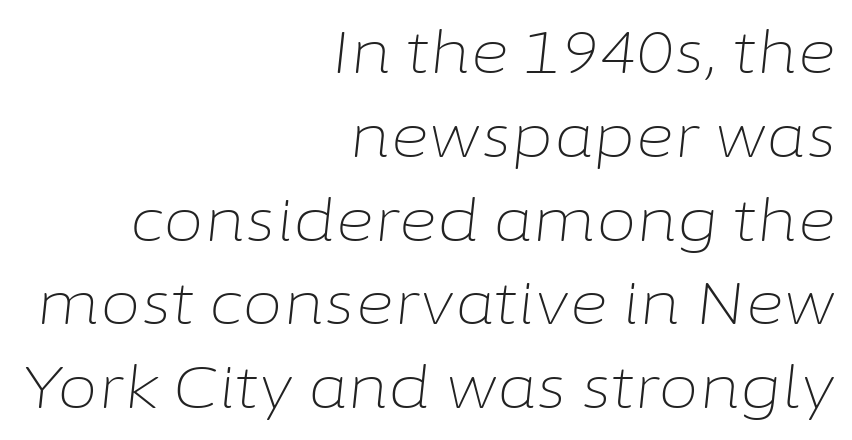
Q: Is the text bold? A: No.
Q: Is the text italic (slanted)? A: Yes, it leans right by about 6 degrees.
Q: Is the text underlined? A: No.
Q: How is the paragraph aligned? A: Right-aligned.
Q: Is the spacing between letters normal or unusually wide? A: Normal.
Q: Is the spacing between lines tight, normal or loose? A: Normal.
Q: Width (condensed, normal, or wide)? A: Normal.
Q: Stroke contrast? A: Low.
Q: x-height? A: Medium.
Q: Monospaced? A: No.
